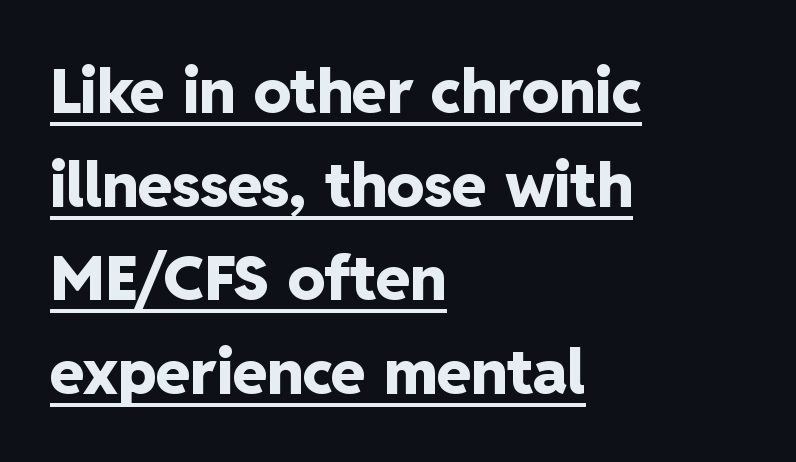
Q: Is the text bold? A: Yes.
Q: Is the text italic (slanted)? A: No, it is upright.
Q: Is the typeface a serif or a sans-serif typeface? A: Sans-serif.
Q: Is the text underlined? A: Yes.
Q: How is the paragraph aligned? A: Left-aligned.
Q: Is the spacing between letters normal or unusually wide? A: Normal.
Q: Is the spacing between lines tight, normal or loose? A: Normal.
Q: Width (condensed, normal, or wide)? A: Normal.
Q: Stroke contrast? A: Low.
Q: x-height? A: Medium.
Q: Monospaced? A: No.
